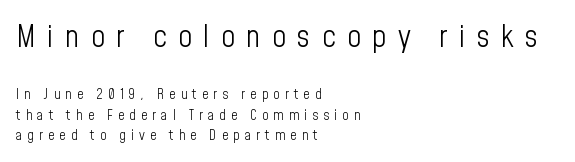
This sample has the flowing, uneven cadence of proportional lettering. No heavy texture on the line: the type isn't bold. Visually, the top section dominates because its glyphs are scaled up. Students, observe: this is what conventionally led text looks like. This is sans-serif lettering, the kind often seen on screens and signage.
